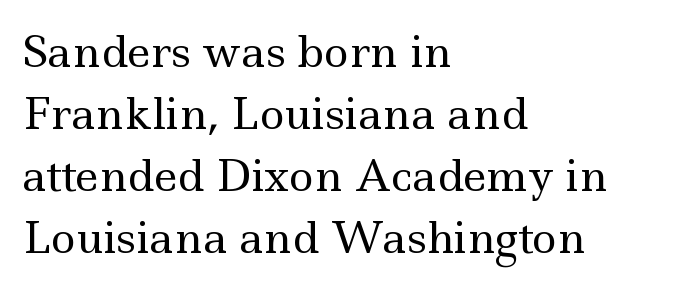
Q: Is the text bold? A: No.
Q: Is the text italic (slanted)? A: No, it is upright.
Q: Is the typeface a serif or a sans-serif typeface? A: Serif.
Q: Is the text underlined? A: No.
Q: How is the paragraph aligned? A: Left-aligned.
Q: Is the spacing between letters normal or unusually wide? A: Normal.
Q: Is the spacing between lines tight, normal or loose? A: Normal.
Q: Width (condensed, normal, or wide)? A: Wide.
Q: x-height? A: Small.
Q: Monospaced? A: No.
